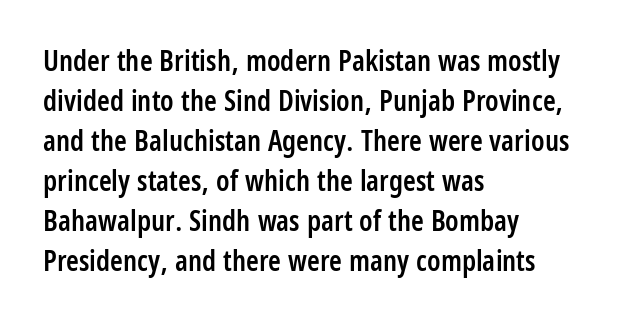
{"serif": "no", "italic": "no", "bold": "semi", "weight": "semibold", "width": "condensed", "stroke_contrast": "low", "x_height": "large", "monospaced": "no", "underline": "no", "align": "left", "line_spacing": "normal", "line_spacing_ratio": 1.38, "letter_spacing": "normal", "letter_spacing_em": 0.0, "glyph_px": 29}
